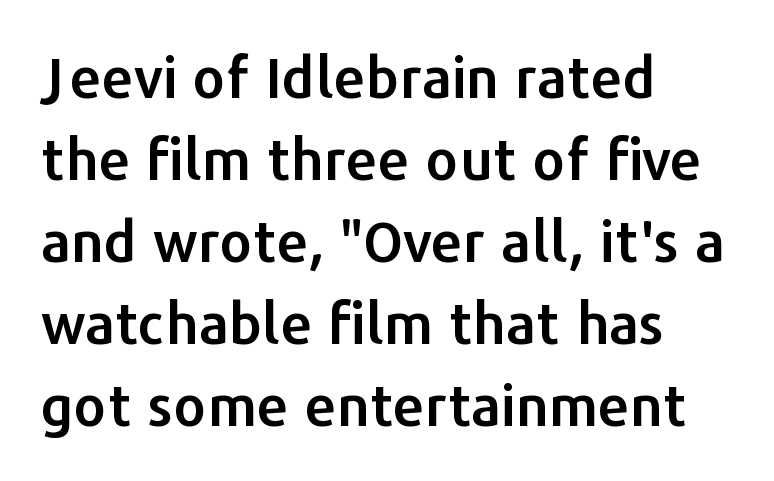
Q: Is the text italic (slanted)? A: No, it is upright.
Q: Is the typeface a serif or a sans-serif typeface? A: Sans-serif.
Q: Is the text underlined? A: No.
Q: How is the paragraph aligned? A: Left-aligned.
Q: Is the spacing between letters normal or unusually wide? A: Normal.
Q: Is the spacing between lines tight, normal or loose? A: Normal.
Q: Width (condensed, normal, or wide)? A: Normal.
Q: Stroke contrast? A: Low.
Q: x-height? A: Medium.
Q: Monospaced? A: No.
